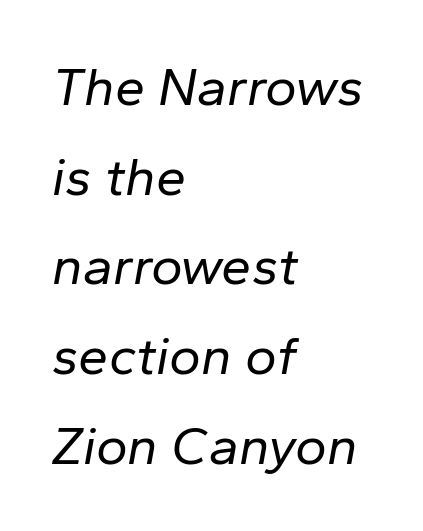
No chunkiness to these letters — they're not bold. Regular leading. Every row of glyphs begins at an identical x-position on the left. Only glyphs here, with clear space below each row. This sample uses an oblique cut, with every glyph tilted off the vertical.
